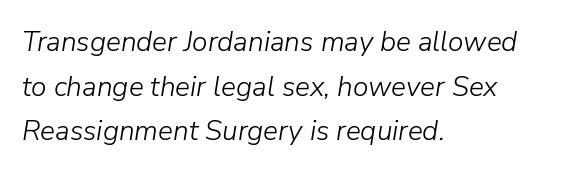
Q: Is the text bold? A: No.
Q: Is the text italic (slanted)? A: Yes, it leans right by about 9 degrees.
Q: Is the text underlined? A: No.
Q: How is the paragraph aligned? A: Left-aligned.
Q: Is the spacing between letters normal or unusually wide? A: Normal.
Q: Is the spacing between lines tight, normal or loose? A: Normal.
Q: Width (condensed, normal, or wide)? A: Normal.
Q: Stroke contrast? A: Low.
Q: x-height? A: Medium.
Q: Monospaced? A: No.
